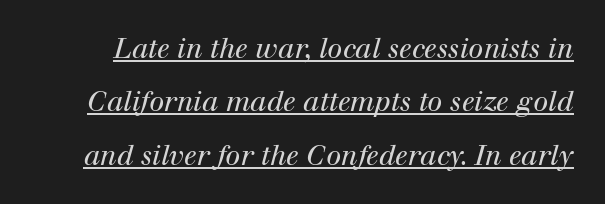
The image shows 27 px text type, italic (leaning right); set loose line spacing (1.98x), normal letter spacing, underlined.
